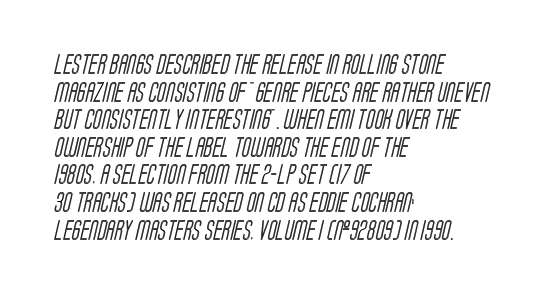
Q: Is the text underlined? A: No.
Q: How is the paragraph aligned? A: Left-aligned.
Q: Is the spacing between letters normal or unusually wide? A: Normal.
Q: Is the spacing between lines tight, normal or loose? A: Normal.
